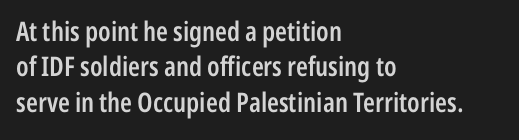
The image shows 27 px text type, upright; set left-aligned, normal line spacing (1.31x), normal letter spacing, not underlined.
